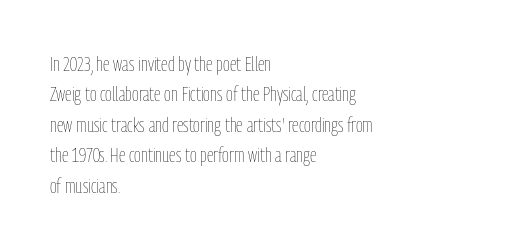
Q: Is the text bold? A: No.
Q: Is the text italic (slanted)? A: No, it is upright.
Q: Is the text underlined? A: No.
Q: How is the paragraph aligned? A: Left-aligned.
Q: Is the spacing between letters normal or unusually wide? A: Normal.
Q: Is the spacing between lines tight, normal or loose? A: Normal.
